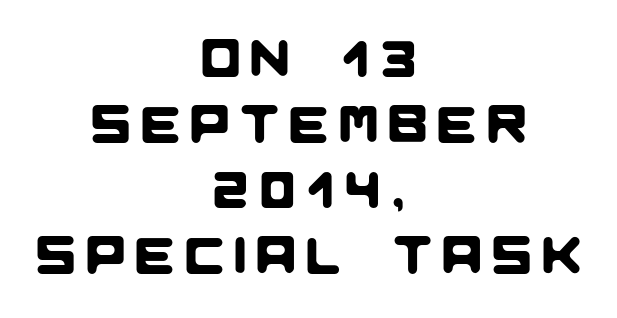
Q: Is the typeface a serif or a sans-serif typeface? A: Sans-serif.
Q: Is the text underlined? A: No.
Q: How is the paragraph aligned? A: Centered.
Q: Is the spacing between letters normal or unusually wide? A: Unusually wide.
Q: Is the spacing between lines tight, normal or loose? A: Normal.
Q: Width (condensed, normal, or wide)? A: Normal.
Q: Stroke contrast? A: Low.
Q: x-height? A: Large.
Q: Monospaced? A: No.
